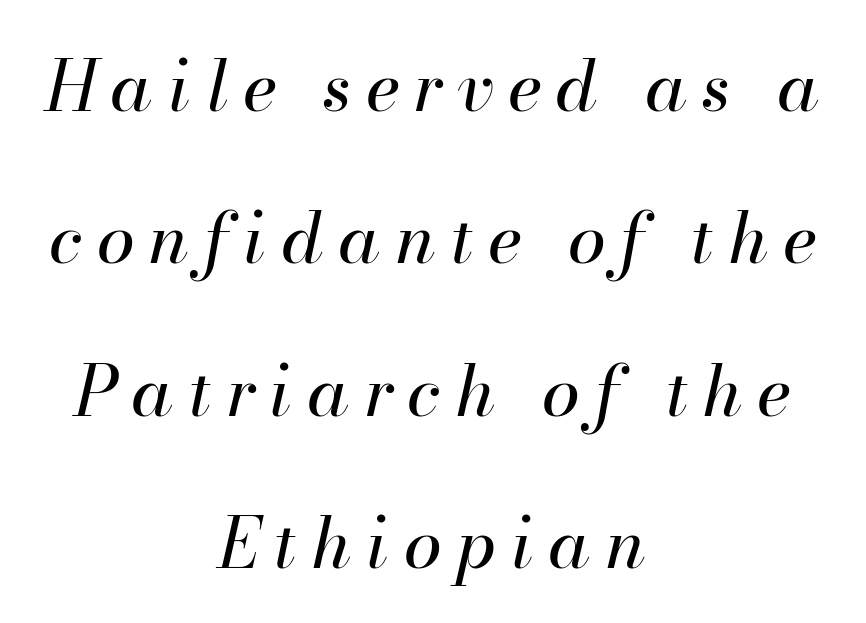
{"italic": "yes", "lean": "right", "slant_degrees": 13, "bold": "no", "weight": "regular", "width": "normal", "stroke_contrast": "high", "x_height": "small", "monospaced": "no", "underline": "no", "align": "center", "line_spacing": "loose", "line_spacing_ratio": 2.21, "letter_spacing": "wide", "letter_spacing_em": 0.22, "glyph_px": 69}
